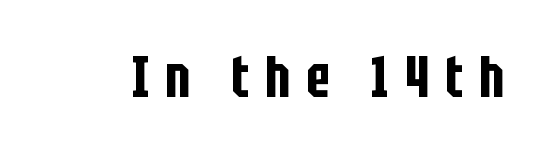
{"serif": "no", "italic": "no", "width": "condensed", "stroke_contrast": "low", "x_height": "large", "monospaced": "no", "underline": "no", "letter_spacing": "wide", "letter_spacing_em": 0.27, "glyph_px": 59}
